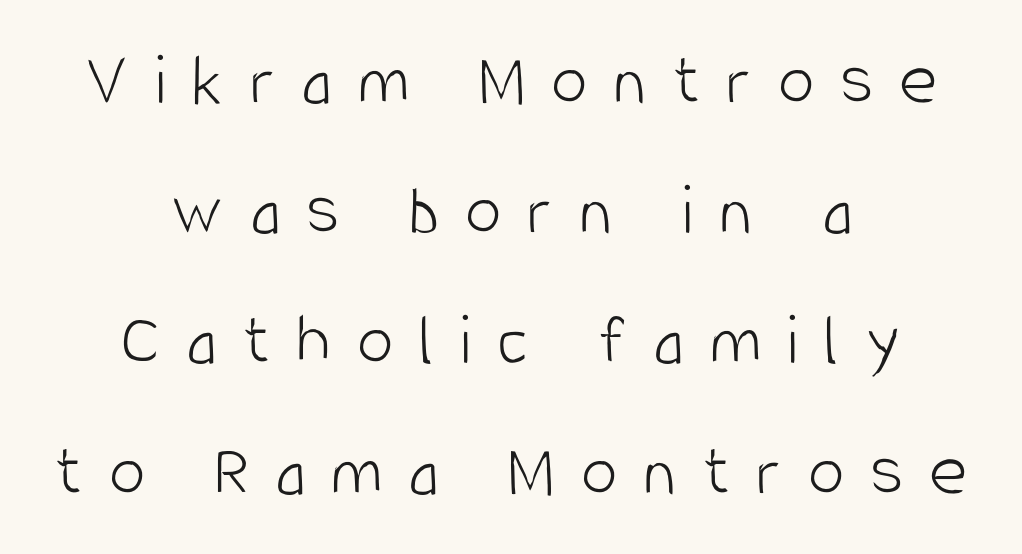
Q: Is the text bold? A: No.
Q: Is the text italic (slanted)? A: No, it is upright.
Q: Is the typeface a serif or a sans-serif typeface? A: Sans-serif.
Q: Is the text underlined? A: No.
Q: How is the paragraph aligned? A: Centered.
Q: Is the spacing between letters normal or unusually wide? A: Unusually wide.
Q: Width (condensed, normal, or wide)? A: Condensed.
Q: Stroke contrast? A: Low.
Q: x-height? A: Large.
Q: Monospaced? A: No.
